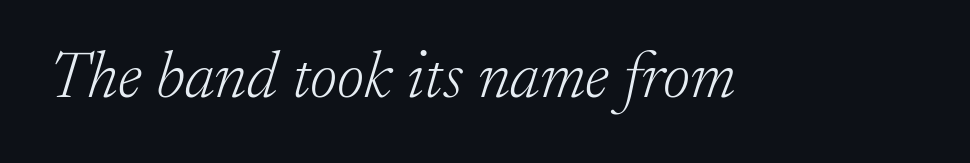
Q: Is the text bold? A: No.
Q: Is the text italic (slanted)? A: Yes, it leans right by about 17 degrees.
Q: Is the typeface a serif or a sans-serif typeface? A: Serif.
Q: Is the text underlined? A: No.
Q: Is the spacing between letters normal or unusually wide? A: Normal.
Q: Width (condensed, normal, or wide)? A: Normal.
Q: Stroke contrast? A: Low.
Q: x-height? A: Small.
Q: Monospaced? A: No.
